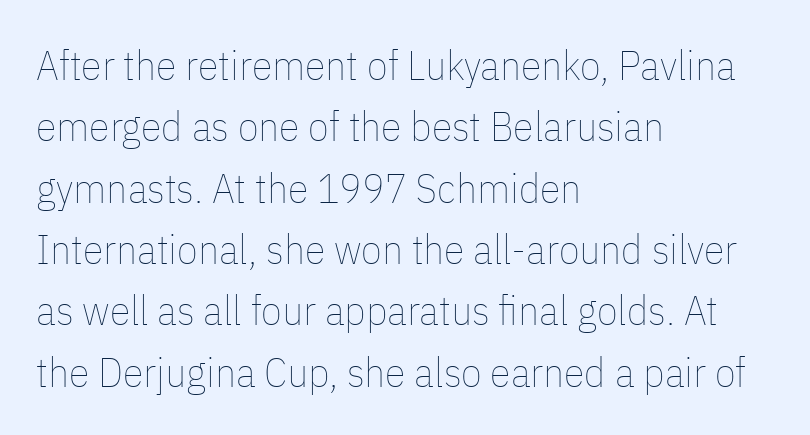
The image shows 42 px thin, condensed type, upright; set left-aligned, normal line spacing (1.46x), normal letter spacing, not underlined; low stroke contrast and a medium x-height.
